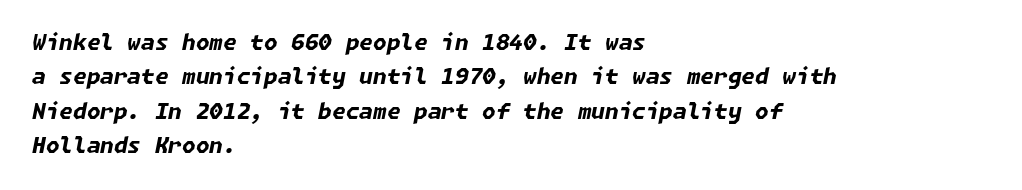
These lines were composed using italics. Short note: letters normally spaced. The lines are quadded left. Is there much room between lines? A standard amount, neither cramped nor airy.
